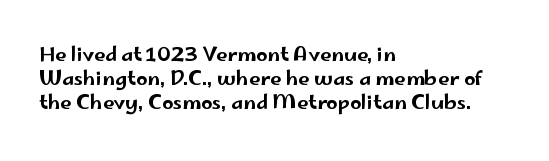
Q: Is the text italic (slanted)? A: No, it is upright.
Q: Is the text underlined? A: No.
Q: How is the paragraph aligned? A: Left-aligned.
Q: Is the spacing between letters normal or unusually wide? A: Normal.
